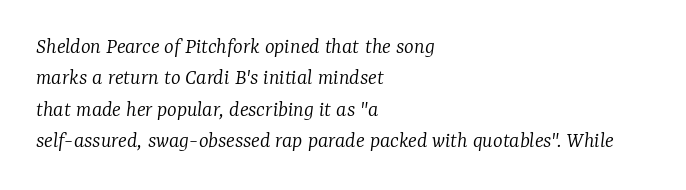
Vertically, the passage feels balanced, rows spaced as you'd expect. Any mark beneath the type? The region is blank. The letterforms sit at book weight or below. Typeset ragged right — the left edge is the straight one.
